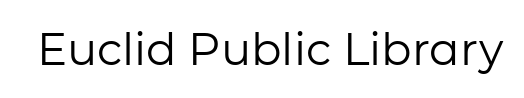
{"serif": "no", "italic": "no", "bold": "no", "weight": "regular", "width": "normal", "stroke_contrast": "low", "x_height": "medium", "monospaced": "no", "underline": "no", "letter_spacing": "normal", "letter_spacing_em": 0.0, "glyph_px": 45}
